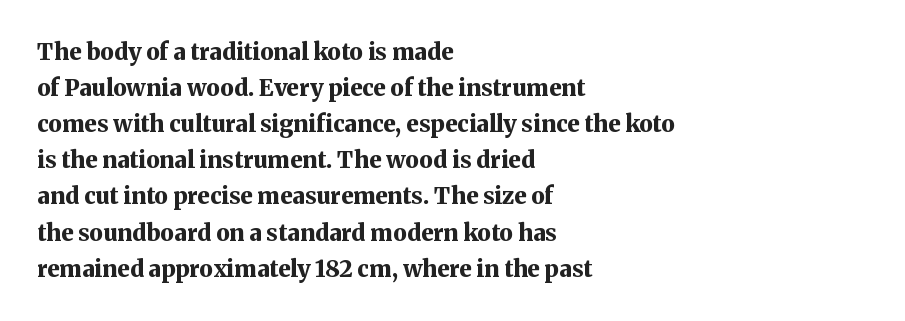
{"italic": "no", "bold": "yes", "underline": "no", "align": "left", "line_spacing": "normal", "line_spacing_ratio": 1.57, "letter_spacing": "normal", "letter_spacing_em": 0.0, "glyph_px": 23}
